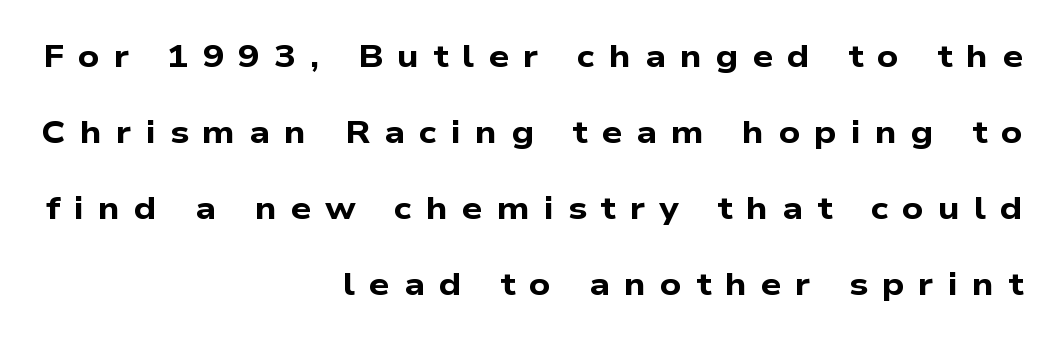
The image shows 32 px bold, wide sans-serif type; set right-aligned, loose line spacing (2.37x), unusually wide letter spacing (+0.44 em), not underlined; low stroke contrast and a medium x-height.
